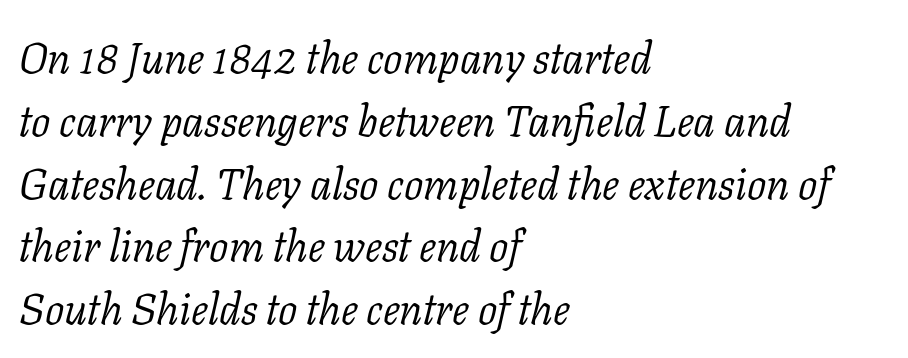
The passage shown is typed in a proportional face where columns would drift. Stems here are at most as thick as an everyday book face. Teacher's note: observe the even left margin — that is flush-left alignment. You can tell from the footed stems that serif type was used. Leading matches the norm, producing a regular column. Slant detected: the letters are inclined.
